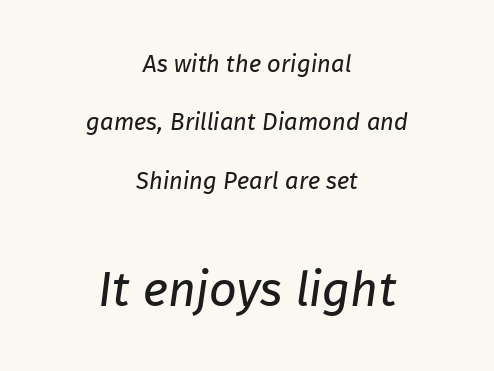
{"serif": "no", "bold": "no", "weight": "regular", "width": "normal", "stroke_contrast": "low", "x_height": "medium", "monospaced": "no", "underline": "no", "align": "center", "line_spacing": "loose", "line_spacing_ratio": 2.43, "letter_spacing": "normal", "letter_spacing_em": 0.0, "larger_block": "second", "size_ratio": 2.04, "glyph_px": 49}
